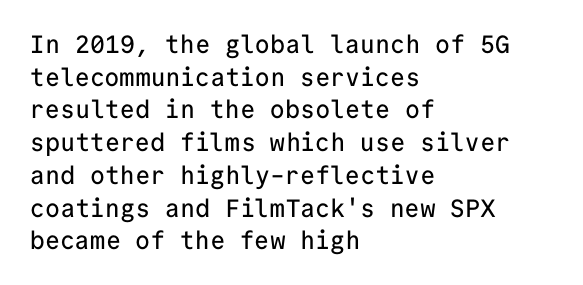
{"italic": "no", "underline": "no", "align": "left", "line_spacing": "normal", "line_spacing_ratio": 1.31, "letter_spacing": "normal", "letter_spacing_em": 0.0, "glyph_px": 25}
